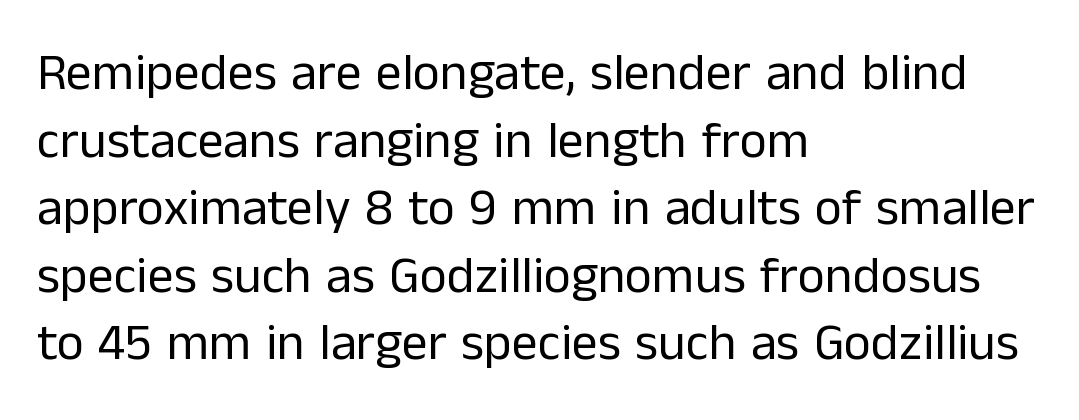
{"serif": "no", "italic": "no", "bold": "no", "weight": "regular", "width": "normal", "stroke_contrast": "low", "x_height": "medium", "monospaced": "no", "underline": "no", "align": "left", "line_spacing": "normal", "line_spacing_ratio": 1.3, "letter_spacing": "normal", "letter_spacing_em": 0.0, "glyph_px": 52}
